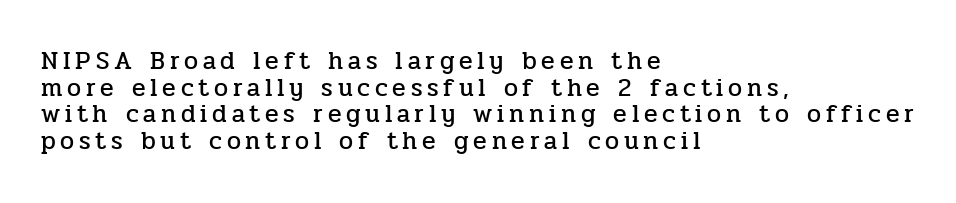
Leading: reduced. Compared with a centered layout, this one pins lines to the left instead. Lines of text with bare space underneath. Every character sits straight up, as roman type does.
